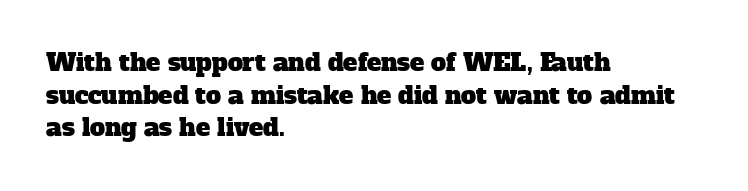
The text block is weighted toward the left margin, trailing off unevenly rightward. Tracking here is standard; glyphs follow each other at the usual distance. Vertically, the passage feels balanced, rows spaced as you'd expect. Type without underlining.
